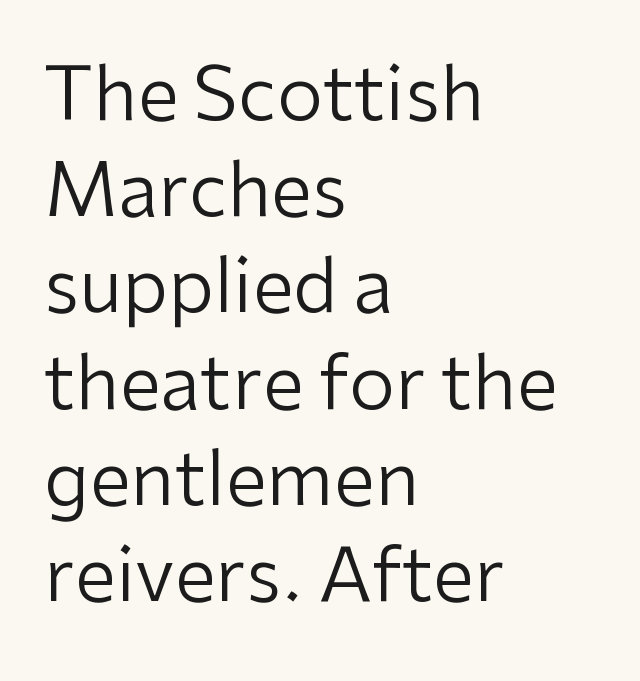
The passage shown is typed in a proportional face where columns would drift. Letter spacing: default. Does the copy run flush right? No — it runs flush left. On a weight scale, this lands at 450 or below. Characters remain perfectly vertical along every line. Leading matches the norm, producing a regular column.
